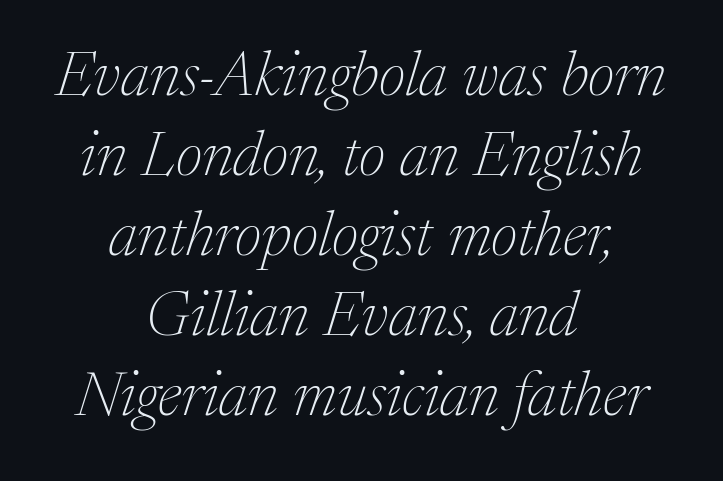
The zone under the glyphs is completely vacant. The font sits on the lighter half of the weight spectrum, regular included. A typesetter would call this proportional, since set widths differ per character. Students, note that the glyphs here touch the page at normal intervals.
